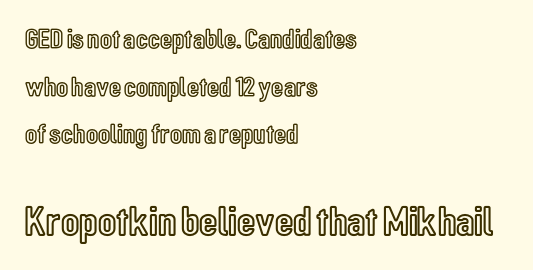
Line beginnings align vertically; line endings do not. The words here are not underlined. Every character sits straight up, as roman type does. Note: smaller setting up top, larger setting below. Do the characters align in a grid? No, the font is proportional. Notice how descenders clear the ascenders below comfortably — that's standard leading.
